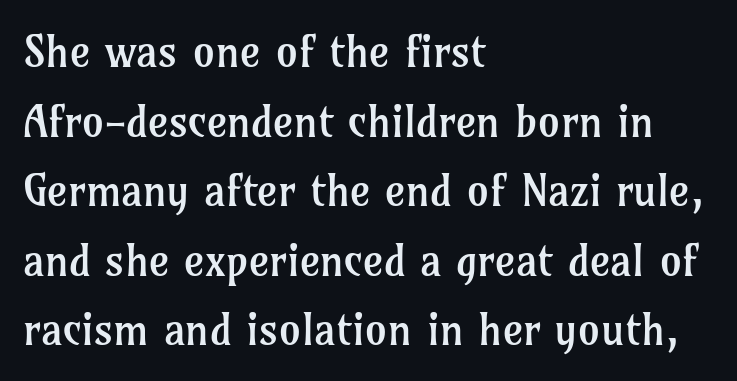
Q: Is the text bold? A: No.
Q: Is the text italic (slanted)? A: No, it is upright.
Q: Is the typeface a serif or a sans-serif typeface? A: Serif.
Q: Is the text underlined? A: No.
Q: How is the paragraph aligned? A: Left-aligned.
Q: Is the spacing between letters normal or unusually wide? A: Normal.
Q: Is the spacing between lines tight, normal or loose? A: Normal.
Q: Width (condensed, normal, or wide)? A: Normal.
Q: Stroke contrast? A: Low.
Q: x-height? A: Medium.
Q: Monospaced? A: No.
